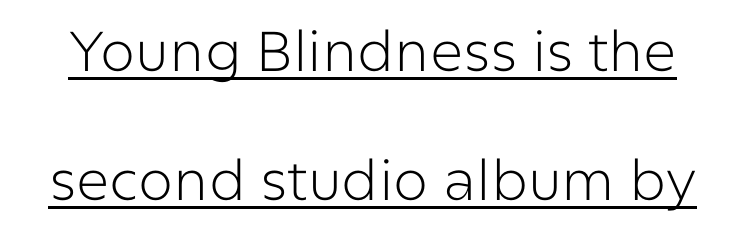
{"serif": "no", "italic": "no", "bold": "no", "weight": "light", "width": "normal", "stroke_contrast": "low", "x_height": "medium", "monospaced": "no", "underline": "yes", "line_spacing": "loose", "line_spacing_ratio": 2.31, "letter_spacing": "normal", "letter_spacing_em": 0.0, "glyph_px": 56}
